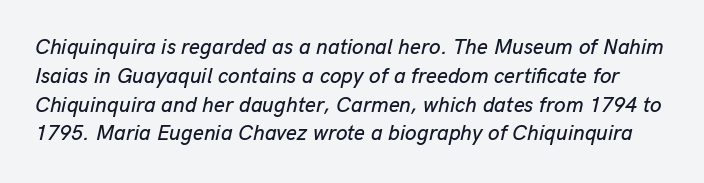
Q: Is the text italic (slanted)? A: Yes, it leans right by about 13 degrees.
Q: Is the text underlined? A: No.
Q: Is the spacing between letters normal or unusually wide? A: Normal.
Q: Is the spacing between lines tight, normal or loose? A: Normal.
